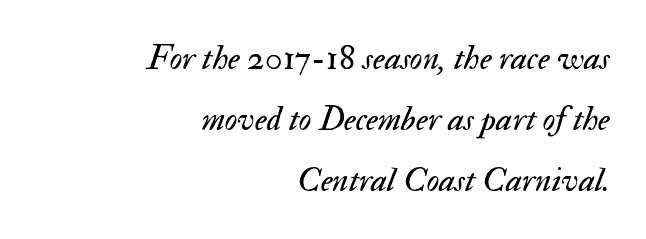
The image shows 35 px regular-weight type, italic (leaning right); set right-aligned, line spacing 1.75x, normal letter spacing, not underlined; medium stroke contrast and a small x-height.
